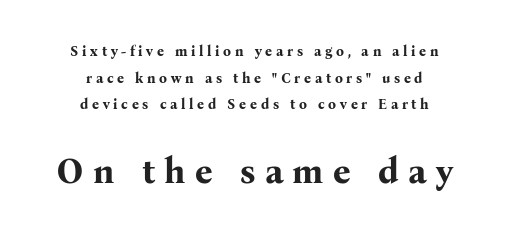
Little horizontal feet cap the strokes, marking this as serif type. Rule under the text: the space is simply empty. What stands out about the letter spacing? Its width — letters are far apart. In CSS terms this would be text-align: center. Rendered with straight, roman letterforms.
